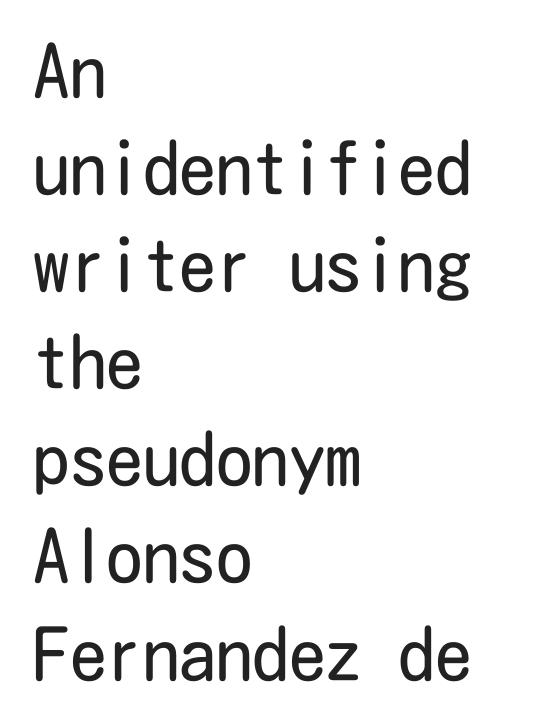
Q: Is the text bold? A: No.
Q: Is the text italic (slanted)? A: No, it is upright.
Q: Is the typeface a serif or a sans-serif typeface? A: Sans-serif.
Q: Is the text underlined? A: No.
Q: How is the paragraph aligned? A: Left-aligned.
Q: Is the spacing between letters normal or unusually wide? A: Normal.
Q: Is the spacing between lines tight, normal or loose? A: Normal.
Q: Width (condensed, normal, or wide)? A: Condensed.
Q: Stroke contrast? A: Low.
Q: x-height? A: Medium.
